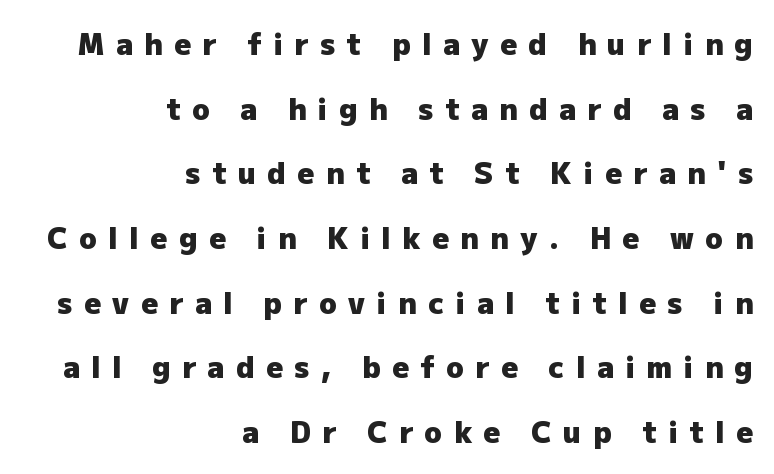
Spacing between characters has been opened up far beyond the box default. No word sits above an underline. Does the lettering tilt? It doesn't — this is upright. The letters are bold, with thick, heavy strokes. Varying glyph widths throughout — classic text-font behaviour.
